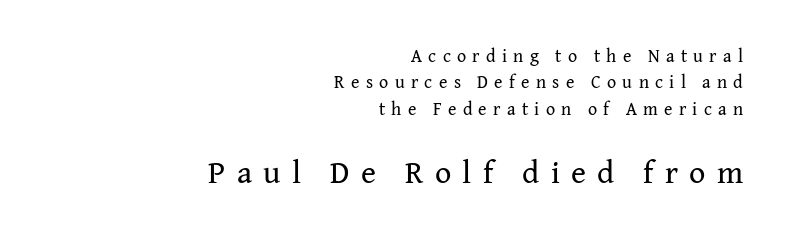
Reading top to bottom, the characters get bigger at the block break. If you measured baseline to baseline, you'd find a middling distance. A typesetter would call this proportional, since set widths differ per character. Vertical stems look standard width or narrower in stroke. Each letter's strokes conclude with small projecting serifs.
